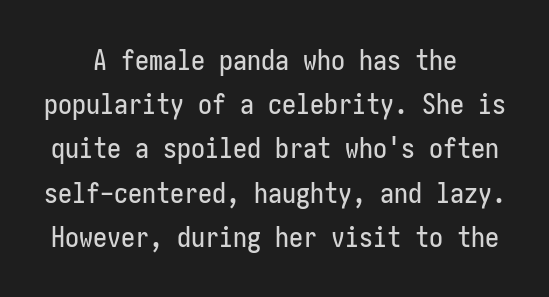
Q: Is the text italic (slanted)? A: No, it is upright.
Q: Is the typeface a serif or a sans-serif typeface? A: Sans-serif.
Q: Is the text underlined? A: No.
Q: Is the spacing between letters normal or unusually wide? A: Normal.
Q: Is the spacing between lines tight, normal or loose? A: Normal.
Q: Width (condensed, normal, or wide)? A: Condensed.
Q: Stroke contrast? A: Low.
Q: x-height? A: Medium.
